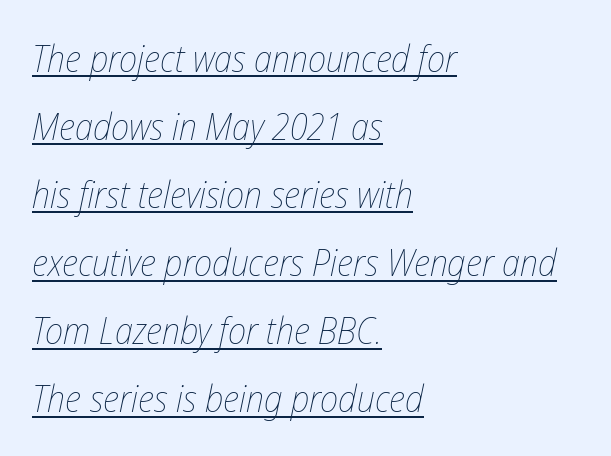
Q: Is the text bold? A: No.
Q: Is the text italic (slanted)? A: Yes, it leans right by about 12 degrees.
Q: Is the text underlined? A: Yes.
Q: How is the paragraph aligned? A: Left-aligned.
Q: Is the spacing between letters normal or unusually wide? A: Normal.
Q: Width (condensed, normal, or wide)? A: Condensed.
Q: Stroke contrast? A: Low.
Q: x-height? A: Medium.
Q: Monospaced? A: No.
